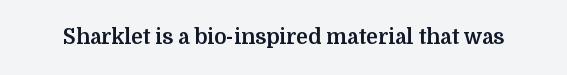
The image shows 21 px bold type, upright; set normal letter spacing, not underlined.
